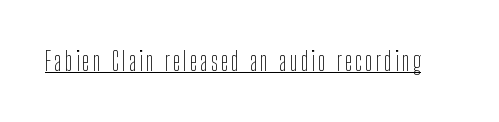
Notice how a bar underscores the lettering throughout. This is not heavy type; no bold has been used. The font's upright variant was chosen for this text.
